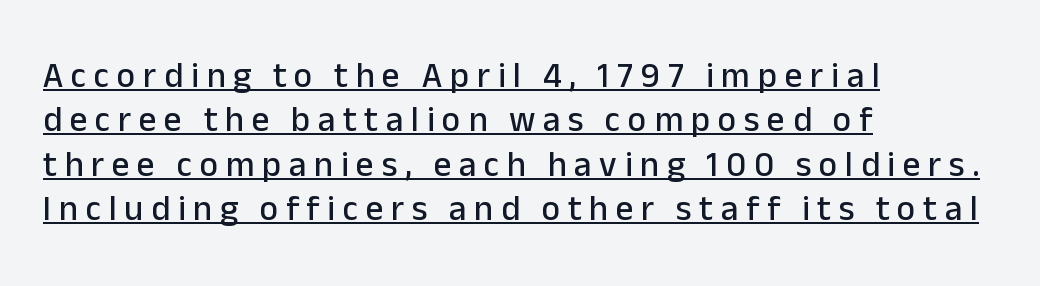
The image shows 35 px sans-serif type, upright; set left-aligned, normal line spacing (1.27x), unusually wide letter spacing (+0.22 em), underlined; low stroke contrast and a medium x-height.
